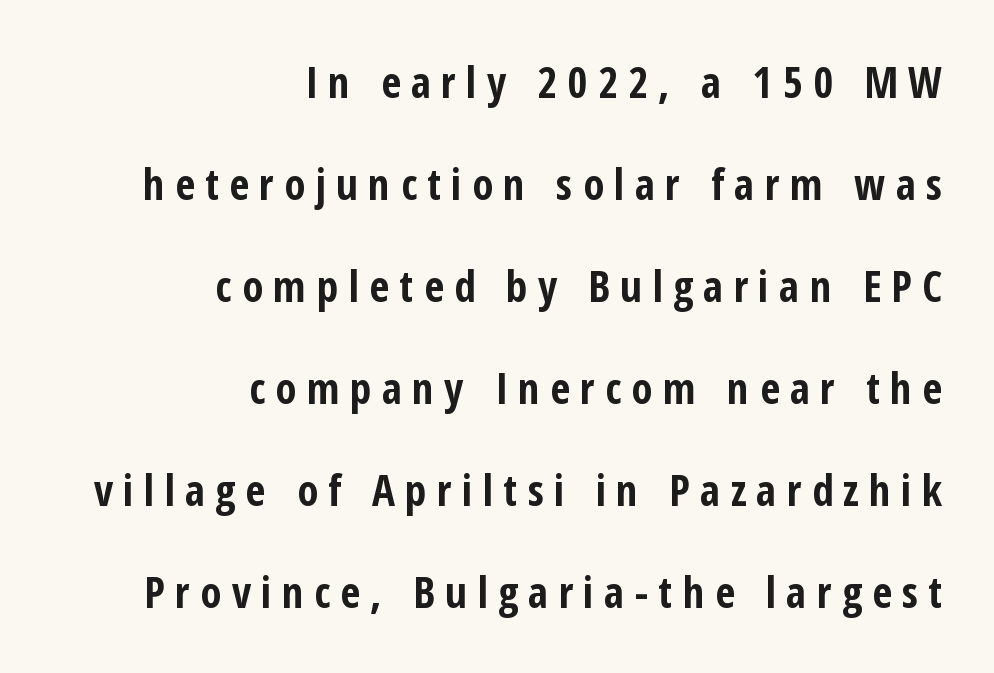
The compositor pushed each line to the right boundary. Widely set lines give the paragraph a tall, airy silhouette. Spacing between characters has been opened up far beyond the box default. Has an underline been added? It has not.
